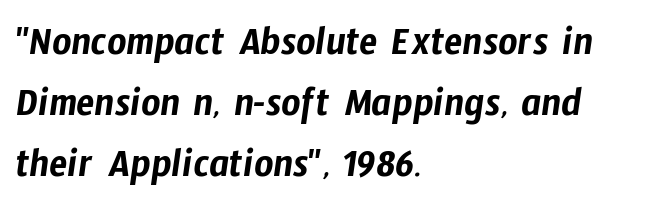
The image shows 42 px condensed sans-serif type; set left-aligned, normal line spacing (1.45x), normal letter spacing, not underlined; low stroke contrast and a medium x-height.
